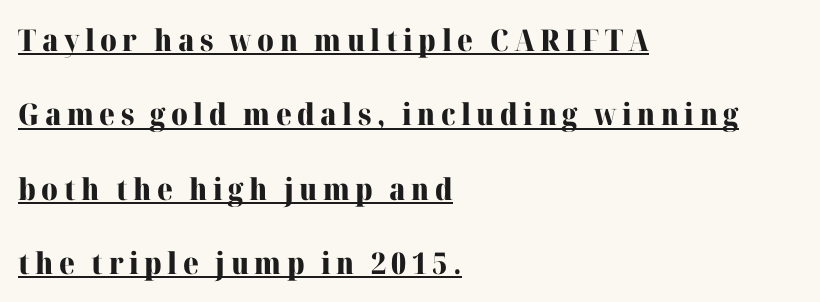
The image shows 30 px heavy serif type, upright; set left-aligned, loose line spacing (2.48x), underlined; high stroke contrast and a medium x-height.
